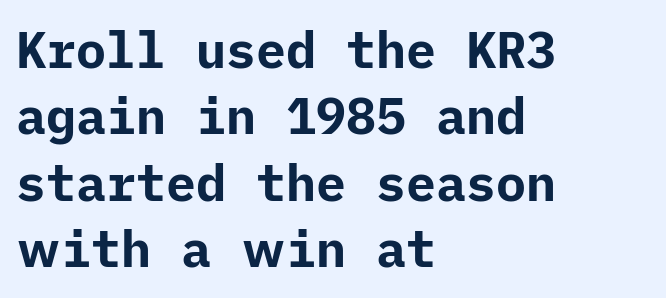
The image shows 50 px bold sans-serif type, upright; set left-aligned, normal line spacing (1.33x), normal letter spacing, not underlined; low stroke contrast and a medium x-height.
